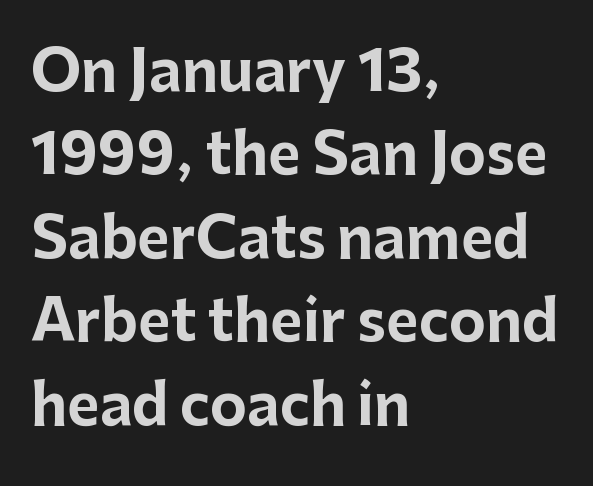
The image shows 56 px bold sans-serif type, upright; set left-aligned, normal line spacing (1.49x), normal letter spacing, not underlined; low stroke contrast and a medium x-height.
